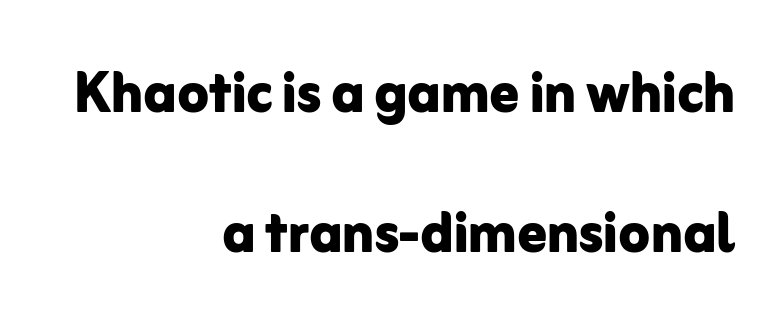
The image shows 72 px bold sans-serif type, upright; set right-aligned, loose line spacing (1.95x), normal letter spacing, not underlined; low stroke contrast and a medium x-height.
